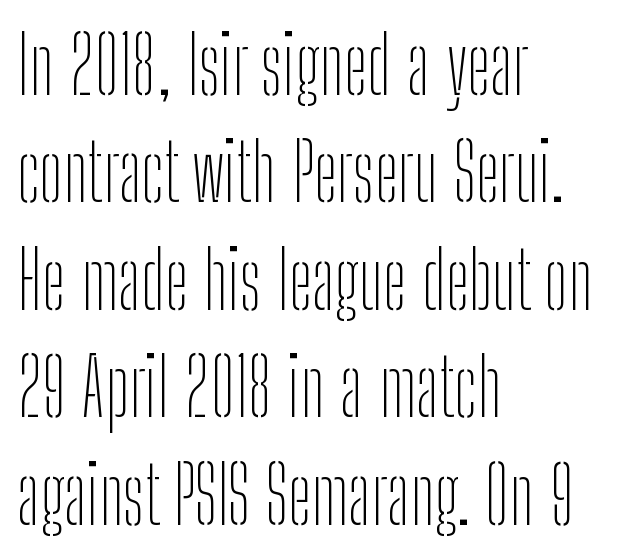
The image shows 79 px thin, condensed sans-serif type, upright; set left-aligned, normal line spacing (1.36x), normal letter spacing, not underlined; low stroke contrast and a medium x-height.
